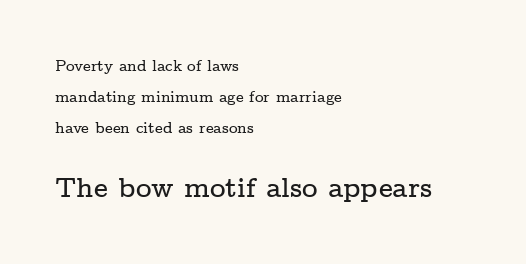
{"italic": "no", "underline": "no", "align": "left", "line_spacing": "loose", "line_spacing_ratio": 2.06, "letter_spacing": "normal", "letter_spacing_em": 0.0, "larger_block": "second", "size_ratio": 1.8, "glyph_px": 27}
